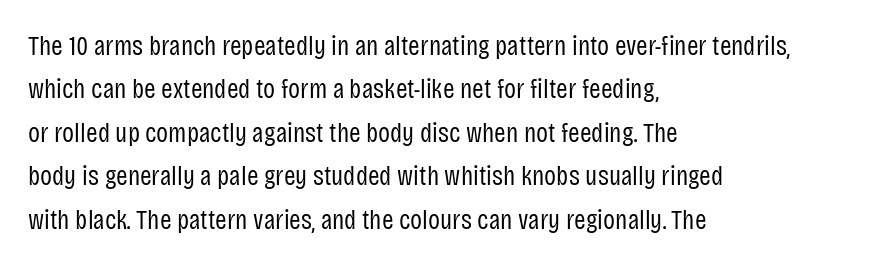
The image shows 28 px regular-weight, condensed sans-serif type, upright; set left-aligned, normal line spacing (1.55x), normal letter spacing, not underlined; low stroke contrast and a large x-height.
